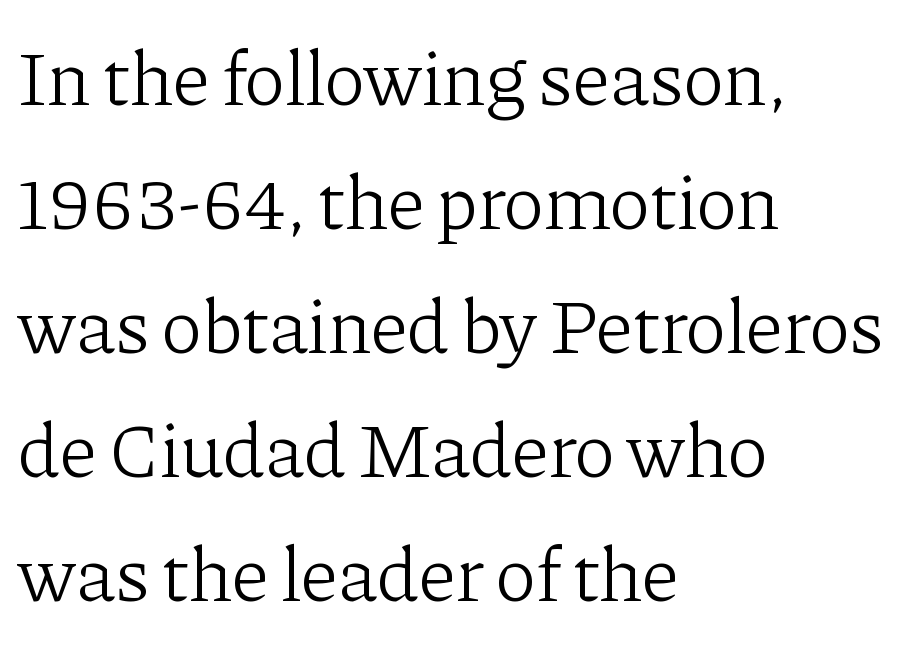
Q: Is the text bold? A: No.
Q: Is the text italic (slanted)? A: No, it is upright.
Q: Is the typeface a serif or a sans-serif typeface? A: Serif.
Q: Is the text underlined? A: No.
Q: How is the paragraph aligned? A: Left-aligned.
Q: Is the spacing between letters normal or unusually wide? A: Normal.
Q: Is the spacing between lines tight, normal or loose? A: Normal.
Q: Width (condensed, normal, or wide)? A: Normal.
Q: Stroke contrast? A: Low.
Q: x-height? A: Medium.
Q: Monospaced? A: No.
